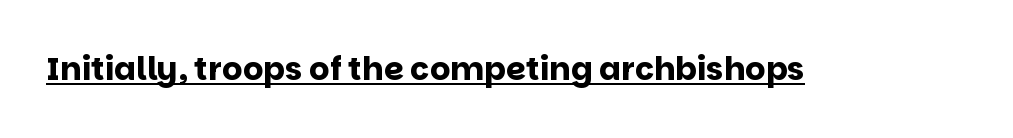
{"serif": "no", "italic": "no", "bold": "yes", "weight": "bold", "width": "normal", "stroke_contrast": "low", "x_height": "large", "monospaced": "no", "underline": "yes", "letter_spacing": "normal", "letter_spacing_em": 0.0, "glyph_px": 32}
